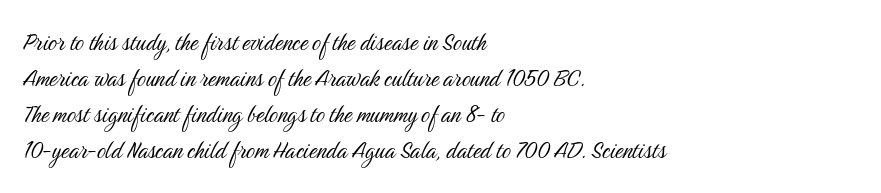
The image shows 28 px light, condensed sans-serif type; set left-aligned, normal line spacing (1.28x), normal letter spacing, not underlined; medium stroke contrast and a medium x-height.
